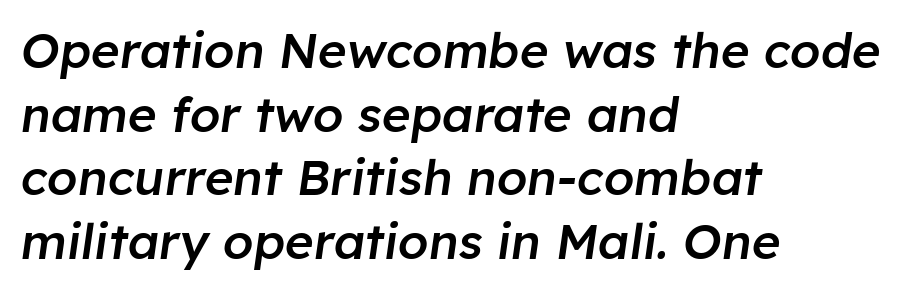
Between one letter and the next there's only the usual sliver of space. Successive baselines arrive at the customary interval. Where is the straight margin? On the left. Semibold letterforms, between regular and bold.
